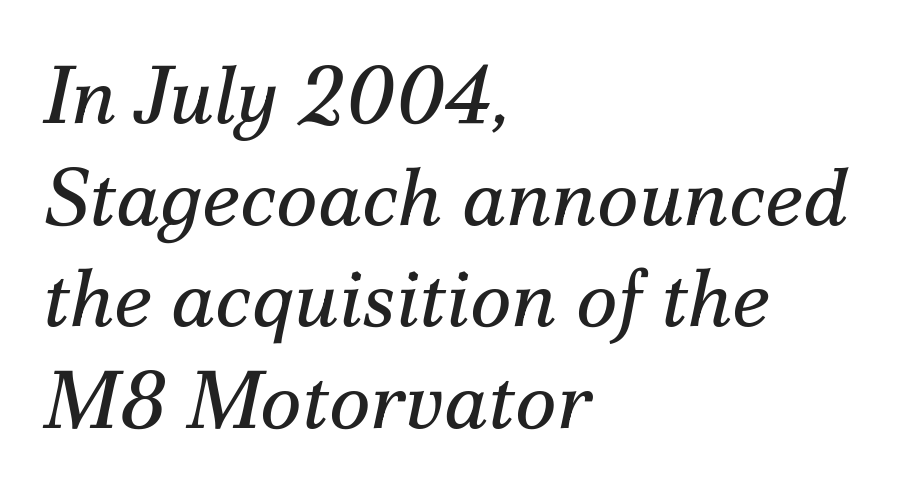
Q: Is the text bold? A: No.
Q: Is the text italic (slanted)? A: Yes, it leans right by about 12 degrees.
Q: Is the typeface a serif or a sans-serif typeface? A: Serif.
Q: Is the text underlined? A: No.
Q: How is the paragraph aligned? A: Left-aligned.
Q: Is the spacing between letters normal or unusually wide? A: Normal.
Q: Is the spacing between lines tight, normal or loose? A: Normal.
Q: Width (condensed, normal, or wide)? A: Normal.
Q: Stroke contrast? A: Medium.
Q: x-height? A: Small.
Q: Monospaced? A: No.
